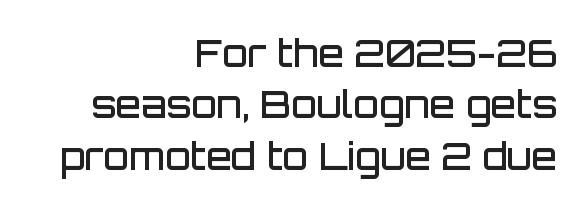
Honestly, there is no underline to notice here at all. Typographic density is moderately raised because the face is semibold. The rendering keeps characters at their native spacing. A roman cut, with each character standing at attention. Students, observe: this is what conventionally led text looks like. To sum up the face: it is a sans, with no serifs.
